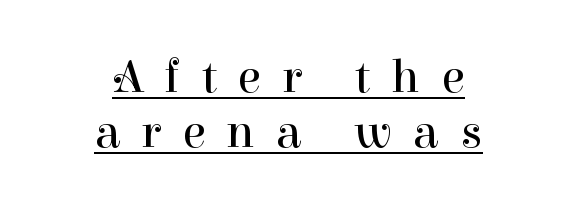
Q: Is the text bold? A: No.
Q: Is the text italic (slanted)? A: No, it is upright.
Q: Is the typeface a serif or a sans-serif typeface? A: Serif.
Q: Is the text underlined? A: Yes.
Q: How is the paragraph aligned? A: Centered.
Q: Is the spacing between letters normal or unusually wide? A: Unusually wide.
Q: Is the spacing between lines tight, normal or loose? A: Tight.
Q: Width (condensed, normal, or wide)? A: Normal.
Q: Stroke contrast? A: High.
Q: x-height? A: Medium.
Q: Monospaced? A: No.
